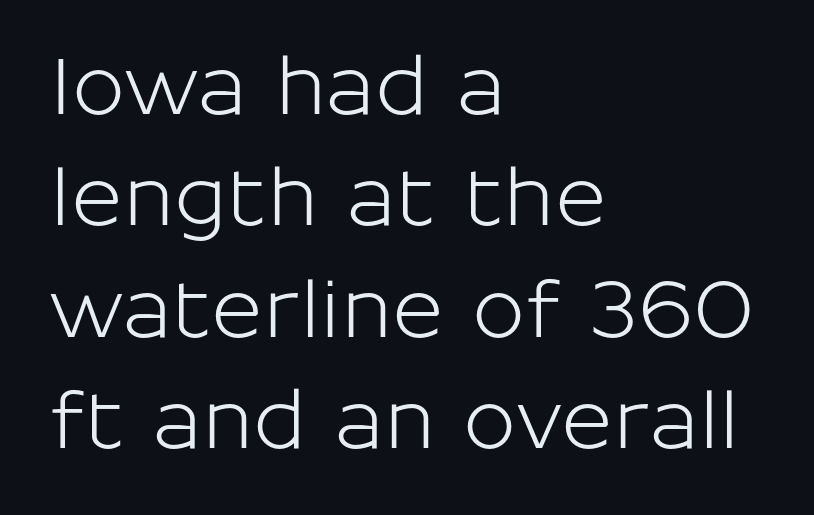
Q: Is the text italic (slanted)? A: No, it is upright.
Q: Is the typeface a serif or a sans-serif typeface? A: Sans-serif.
Q: Is the text underlined? A: No.
Q: How is the paragraph aligned? A: Left-aligned.
Q: Is the spacing between letters normal or unusually wide? A: Normal.
Q: Is the spacing between lines tight, normal or loose? A: Normal.
Q: Width (condensed, normal, or wide)? A: Normal.
Q: Stroke contrast? A: Low.
Q: x-height? A: Medium.
Q: Monospaced? A: No.
